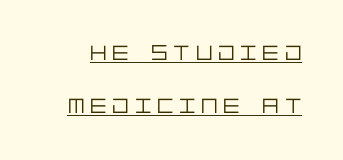
Loosely led — the rows are spread out. The font's upright variant was chosen for this text. The typeface has the unassuming heft of standard copy or less. Somebody hit Ctrl+U on this one — the words are underlined.
